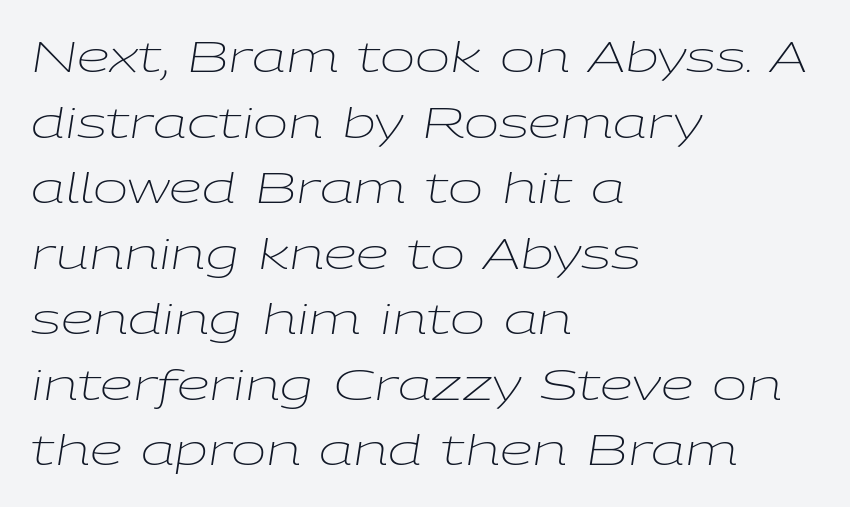
The image shows 42 px light, wide type, italic (leaning right); set left-aligned, normal line spacing (1.56x), normal letter spacing, not underlined; low stroke contrast and a medium x-height.
